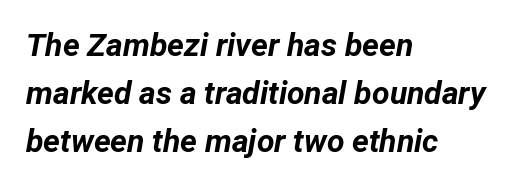
Q: Is the text bold? A: Yes.
Q: Is the text italic (slanted)? A: Yes, it leans right by about 12 degrees.
Q: Is the text underlined? A: No.
Q: How is the paragraph aligned? A: Left-aligned.
Q: Is the spacing between letters normal or unusually wide? A: Normal.
Q: Is the spacing between lines tight, normal or loose? A: Normal.
Q: Width (condensed, normal, or wide)? A: Normal.
Q: Stroke contrast? A: Low.
Q: x-height? A: Medium.
Q: Monospaced? A: No.
